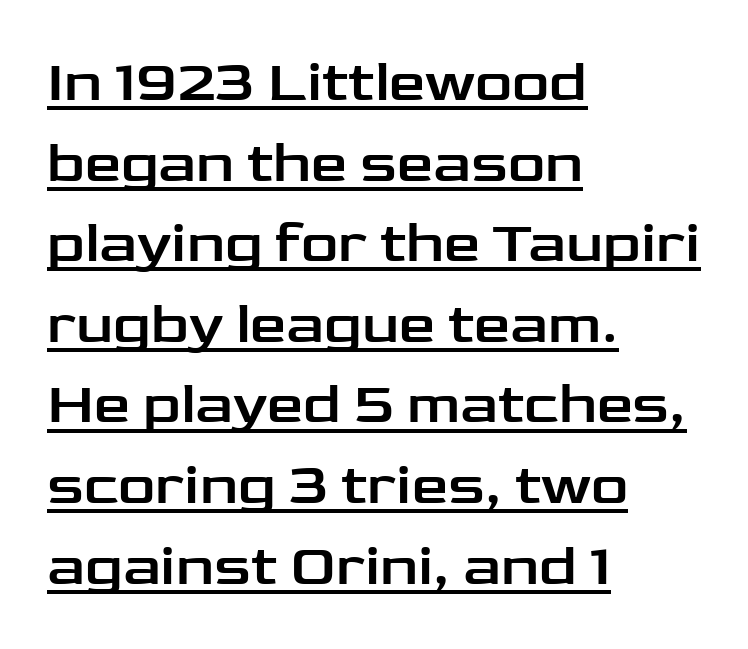
The image shows 58 px wide sans-serif type, upright; set left-aligned, normal line spacing (1.39x), normal letter spacing, underlined; low stroke contrast and a medium x-height.
